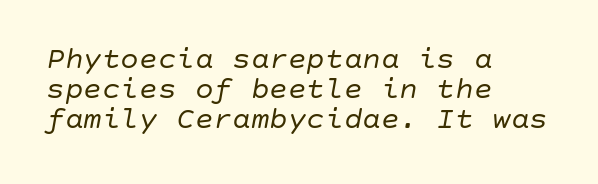
{"italic": "yes", "lean": "right", "slant_degrees": 10, "bold": "no", "weight": "regular", "width": "normal", "stroke_contrast": "low", "x_height": "large", "underline": "no", "align": "left", "line_spacing": "tight", "line_spacing_ratio": 0.96, "letter_spacing": "normal", "letter_spacing_em": 0.0, "glyph_px": 31}
